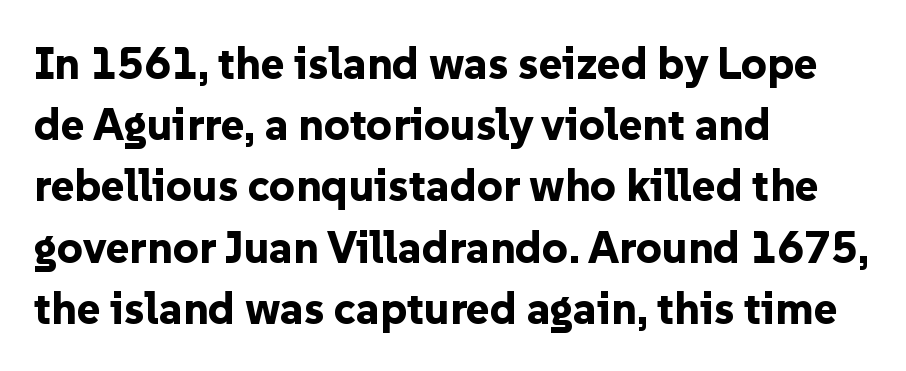
Q: Is the text bold? A: Yes.
Q: Is the text italic (slanted)? A: No, it is upright.
Q: Is the typeface a serif or a sans-serif typeface? A: Sans-serif.
Q: Is the text underlined? A: No.
Q: How is the paragraph aligned? A: Left-aligned.
Q: Is the spacing between letters normal or unusually wide? A: Normal.
Q: Is the spacing between lines tight, normal or loose? A: Normal.
Q: Width (condensed, normal, or wide)? A: Normal.
Q: Stroke contrast? A: Low.
Q: x-height? A: Medium.
Q: Monospaced? A: No.
